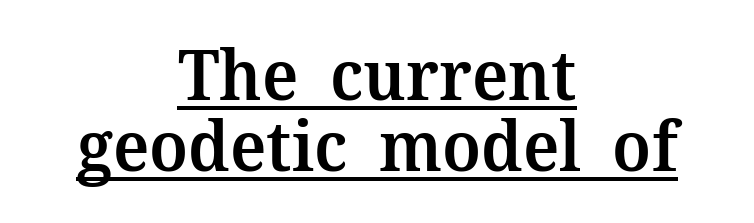
Q: Is the text bold? A: Semi-bold.
Q: Is the text italic (slanted)? A: No, it is upright.
Q: Is the typeface a serif or a sans-serif typeface? A: Serif.
Q: Is the text underlined? A: Yes.
Q: How is the paragraph aligned? A: Centered.
Q: Is the spacing between letters normal or unusually wide? A: Normal.
Q: Is the spacing between lines tight, normal or loose? A: Tight.
Q: Width (condensed, normal, or wide)? A: Normal.
Q: Stroke contrast? A: Medium.
Q: x-height? A: Medium.
Q: Monospaced? A: No.
